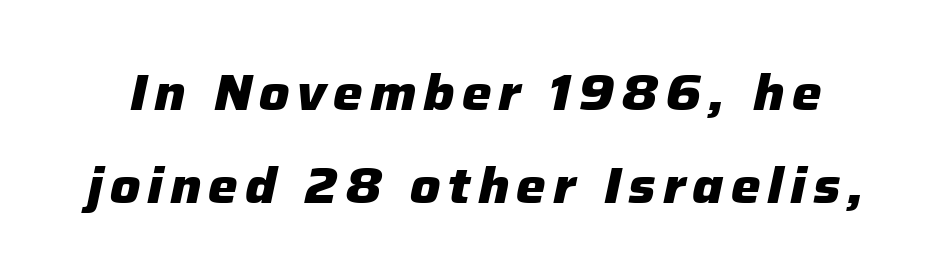
The image shows 50 px heavy type, italic (leaning right); set line spacing 1.87x, not underlined; low stroke contrast and a medium x-height.
